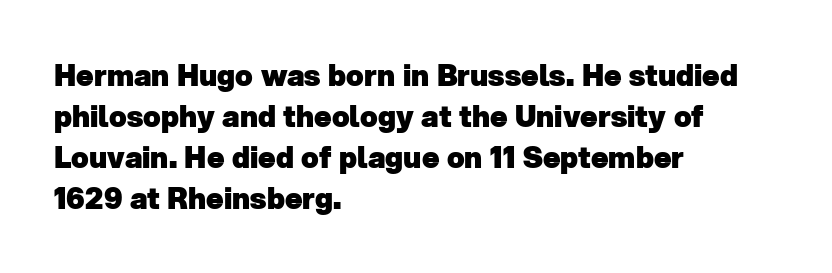
{"serif": "no", "bold": "yes", "weight": "heavy", "width": "normal", "stroke_contrast": "low", "x_height": "medium", "monospaced": "no", "underline": "no", "align": "left", "line_spacing": "normal", "line_spacing_ratio": 1.41, "letter_spacing": "normal", "letter_spacing_em": 0.0, "glyph_px": 29}
